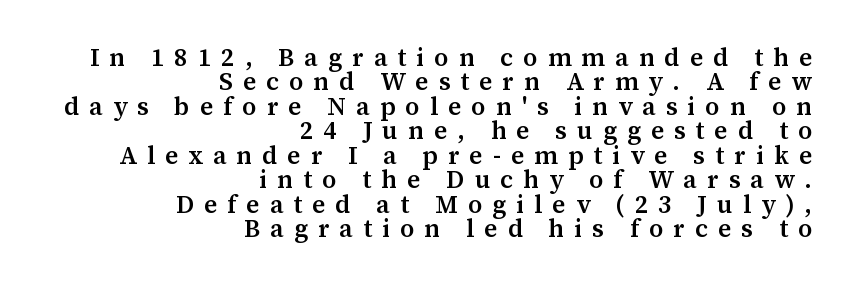
The image shows 25 px text type, upright; set right-aligned, tight line spacing (0.98x), unusually wide letter spacing (+0.4 em), not underlined.
